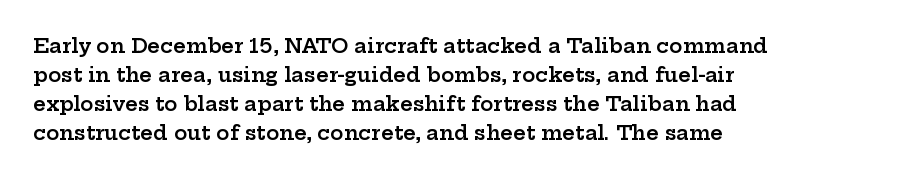
The typography opts for an upright posture over an oblique one. Descenders hang freely into open space. These lines sit exactly where default settings would place them. Stroke thickness is moderately raised; the sample reads as semibold. What stands out about the letter spacing? Nothing — it is the standard amount.
